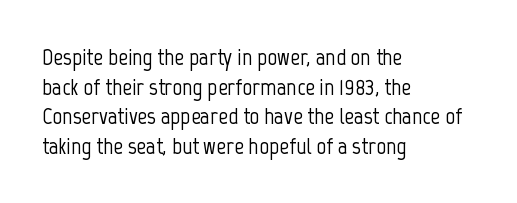
Q: Is the text italic (slanted)? A: No, it is upright.
Q: Is the text underlined? A: No.
Q: How is the paragraph aligned? A: Left-aligned.
Q: Is the spacing between letters normal or unusually wide? A: Normal.
